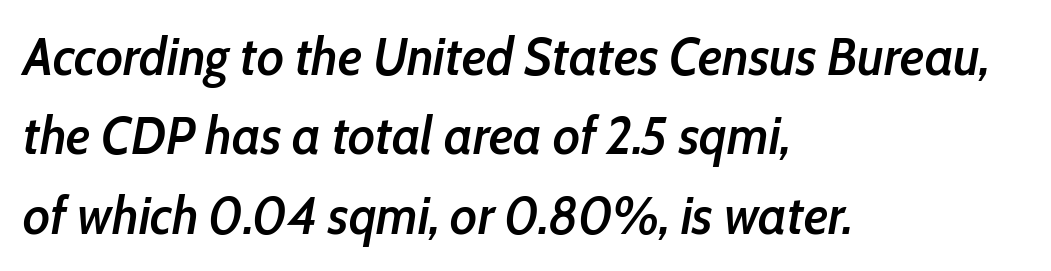
The image shows 53 px semibold, condensed type, italic (leaning right); set left-aligned, normal line spacing (1.5x), normal letter spacing, not underlined; low stroke contrast and a medium x-height.
